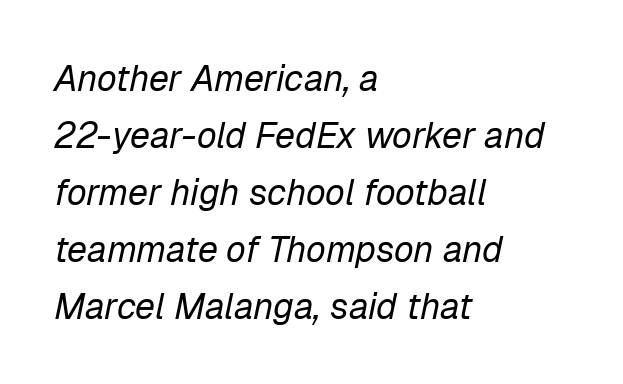
Q: Is the text bold? A: No.
Q: Is the text italic (slanted)? A: Yes, it leans right by about 12 degrees.
Q: Is the text underlined? A: No.
Q: How is the paragraph aligned? A: Left-aligned.
Q: Is the spacing between letters normal or unusually wide? A: Normal.
Q: Is the spacing between lines tight, normal or loose? A: Normal.
Q: Width (condensed, normal, or wide)? A: Normal.
Q: Stroke contrast? A: Low.
Q: x-height? A: Medium.
Q: Monospaced? A: No.
